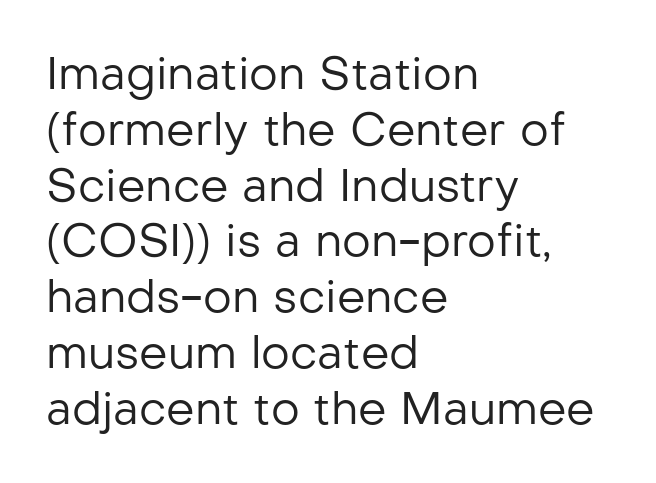
The image shows 45 px regular-weight sans-serif type, upright; set left-aligned, line spacing 1.24x, normal letter spacing, not underlined; low stroke contrast and a medium x-height.
